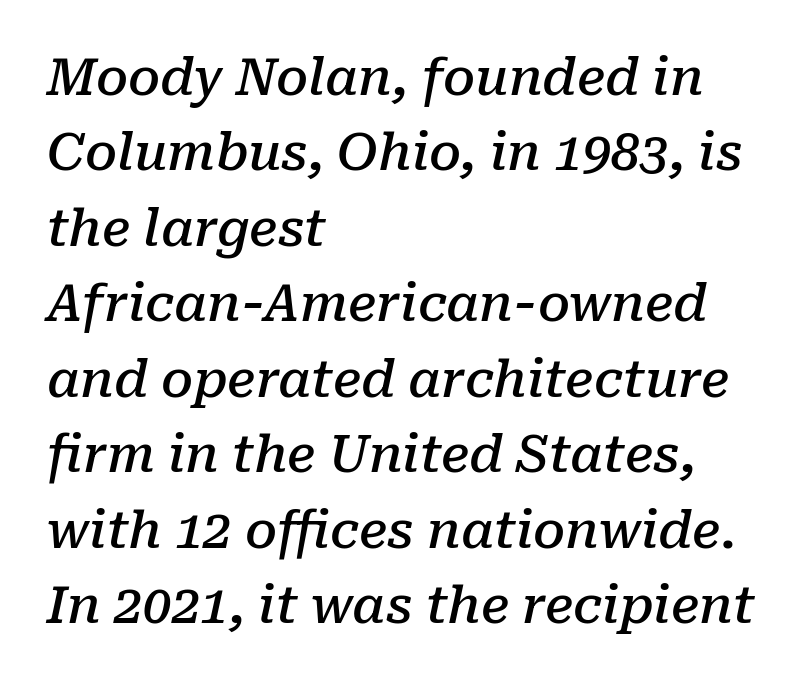
The glyphs have the mass of a demibold cut, below bold. Observe the ordinary spacing: letters are neighbours, not strangers. Descender tails drop into unmarked territory. Notice how the stems are inclined rather than vertical — that's the hallmark of italics.
